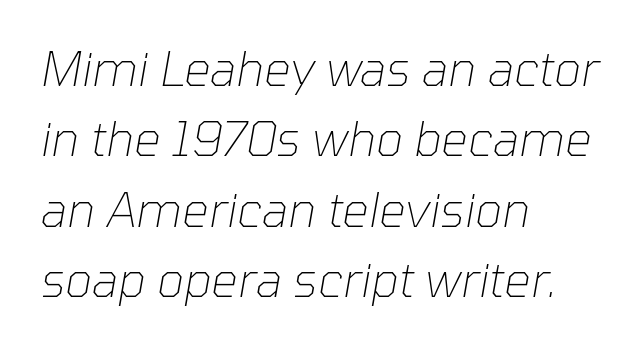
Q: Is the text bold? A: No.
Q: Is the text italic (slanted)? A: Yes, it leans right by about 10 degrees.
Q: Is the text underlined? A: No.
Q: How is the paragraph aligned? A: Left-aligned.
Q: Is the spacing between letters normal or unusually wide? A: Normal.
Q: Is the spacing between lines tight, normal or loose? A: Normal.
Q: Width (condensed, normal, or wide)? A: Normal.
Q: Stroke contrast? A: Low.
Q: x-height? A: Medium.
Q: Monospaced? A: No.
